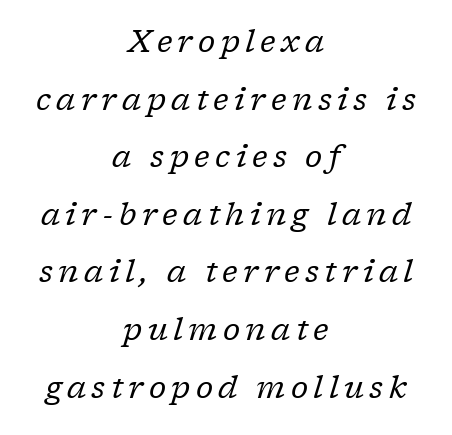
Q: Is the text bold? A: No.
Q: Is the text italic (slanted)? A: Yes, it leans right by about 17 degrees.
Q: Is the typeface a serif or a sans-serif typeface? A: Serif.
Q: Is the text underlined? A: No.
Q: How is the paragraph aligned? A: Centered.
Q: Is the spacing between lines tight, normal or loose? A: Loose.
Q: Width (condensed, normal, or wide)? A: Normal.
Q: Stroke contrast? A: Low.
Q: x-height? A: Medium.
Q: Monospaced? A: No.
